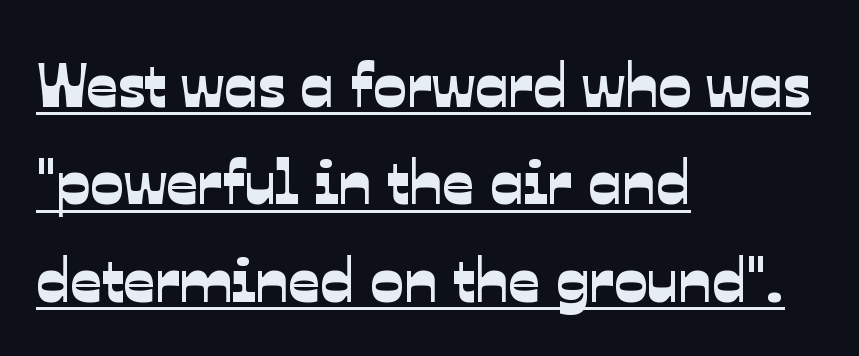
{"serif": "no", "width": "normal", "stroke_contrast": "low", "x_height": "medium", "monospaced": "no", "underline": "yes", "align": "left", "line_spacing": "normal", "line_spacing_ratio": 1.57, "letter_spacing": "normal", "letter_spacing_em": 0.0, "glyph_px": 62}
